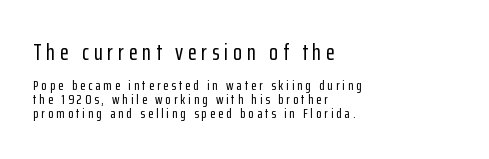
Q: Is the text italic (slanted)? A: No, it is upright.
Q: Is the text underlined? A: No.
Q: How is the paragraph aligned? A: Left-aligned.
Q: Is the spacing between letters normal or unusually wide? A: Unusually wide.
Q: Is the spacing between lines tight, normal or loose? A: Tight.
Q: Which block of text is set in a larger size, the first (top) or the second (bottom)? A: The first (top) one.
